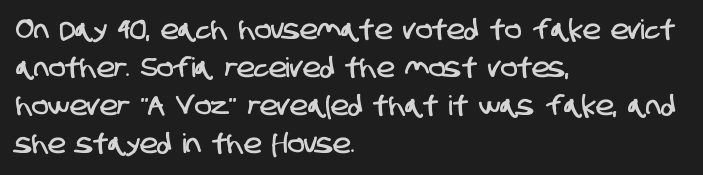
Glyph-to-glyph distance matches everyday printed text. Vertically, the passage feels balanced, rows spaced as you'd expect. Lines of text with bare space underneath. Is the block centered? No — it sits flush against the left margin.
